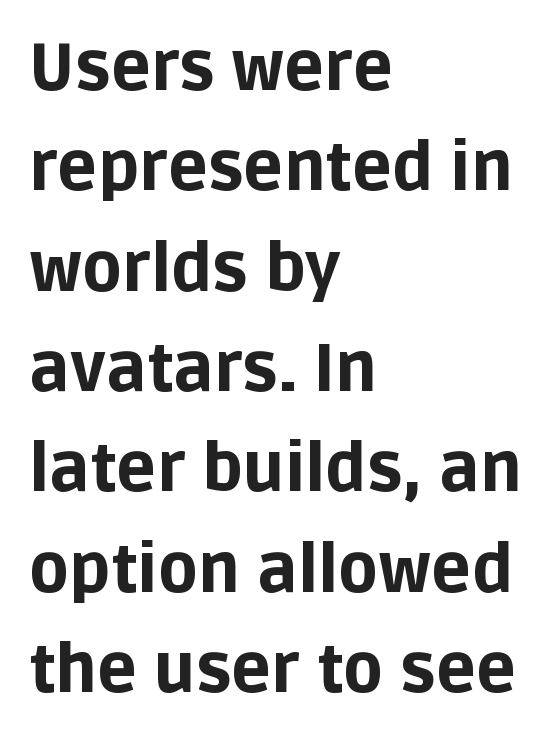
Chunky letters — that's bold for sure. Is the letter spacing exaggerated? No — it looks like the ordinary default. If you drew a ruler down the left edge, every line would touch it. Descenders are the only things crossing below the line. These lines are rendered in a variable-pitch font.
